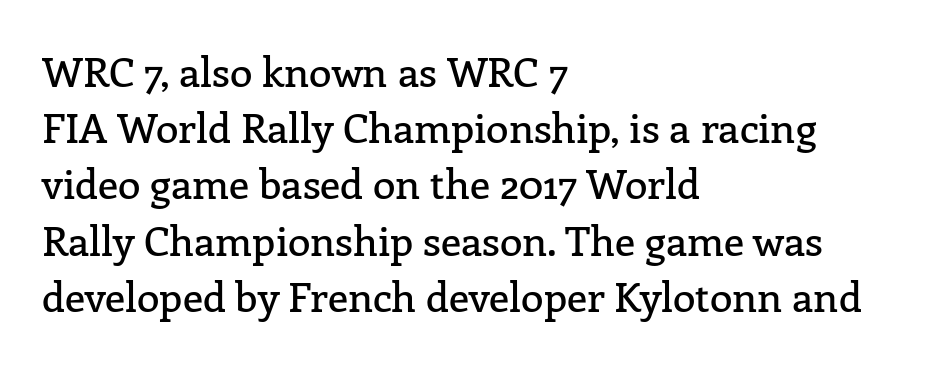
The image shows 41 px serif type, upright; set left-aligned, normal line spacing (1.37x), normal letter spacing, not underlined; low stroke contrast and a medium x-height.
